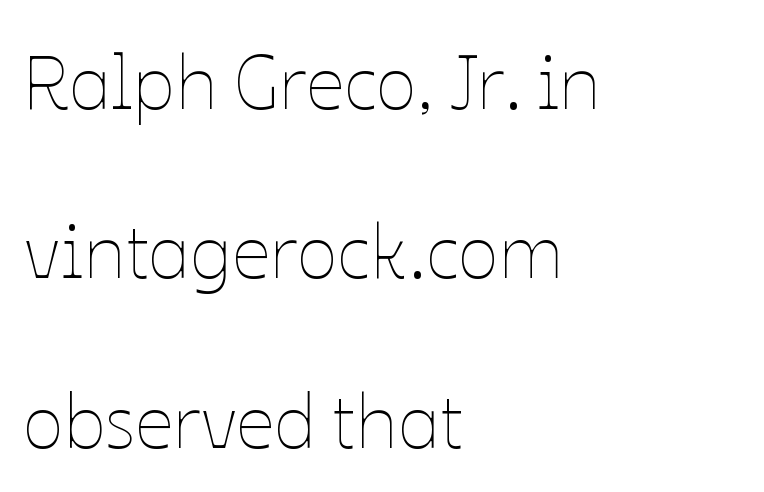
{"italic": "no", "bold": "no", "weight": "thin", "width": "normal", "stroke_contrast": "low", "x_height": "medium", "monospaced": "no", "underline": "no", "align": "left", "line_spacing": "loose", "line_spacing_ratio": 2.23, "letter_spacing": "normal", "letter_spacing_em": 0.0, "glyph_px": 76}
